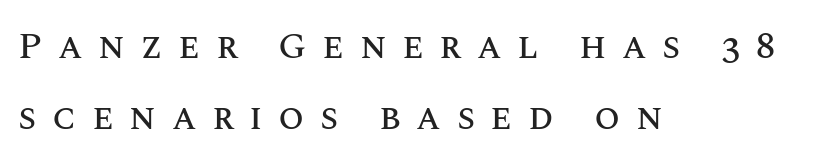
The image shows 37 px text type, upright; set left-aligned, loose line spacing (1.93x), unusually wide letter spacing (+0.42 em), not underlined; medium stroke contrast and a large x-height.
